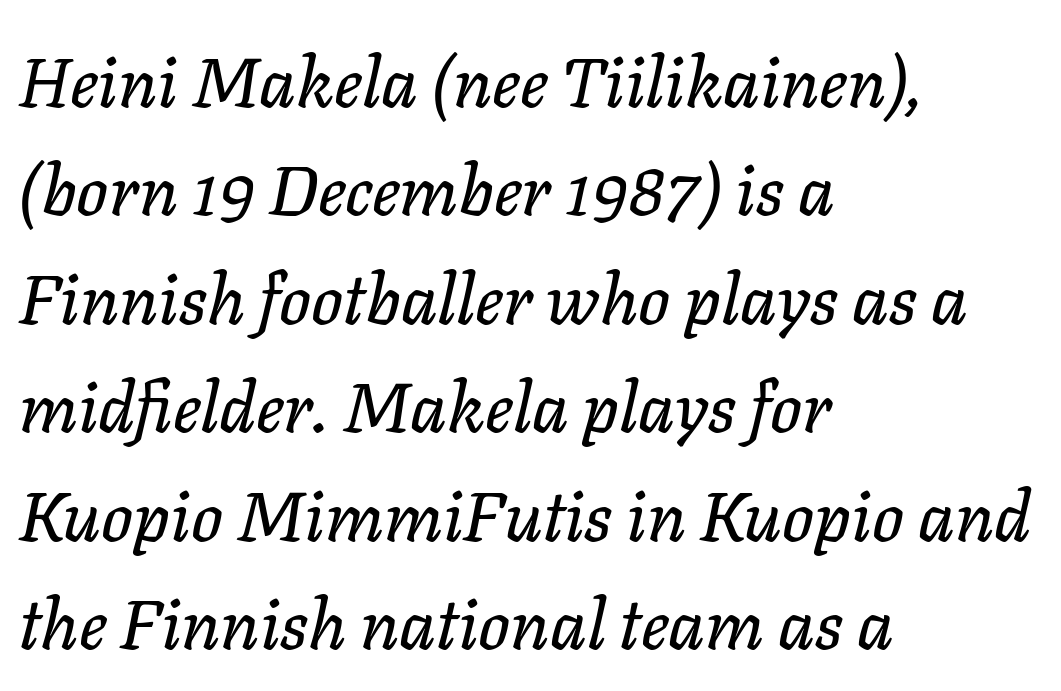
How would I describe the line gaps? Plain and ordinary. Line beginnings align vertically; line endings do not. Only glyphs here, with clear space below each row. What stands out about the letter spacing? Nothing — it is the standard amount. You could not count columns in this text — the font is proportionally spaced.
